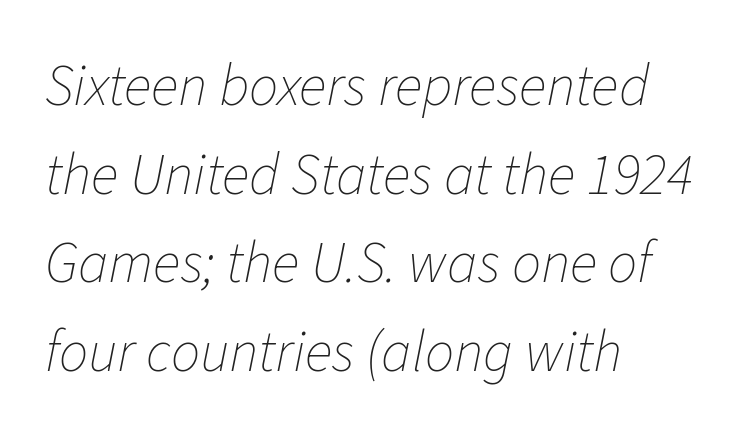
Letter spacing: default. There's an unmistakable incline to the writing here. The gap between lines stays unmarked. The rag falls on the right side of this text block. The face used here is proportionally spaced, like ordinary book or web type.
